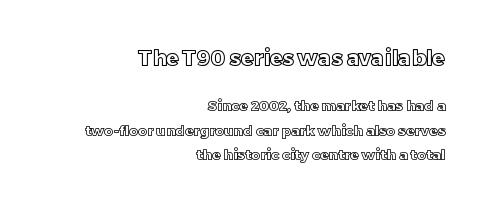
Each row of text sits above clean, open space. Do the letters lean? They stand straight. The compositor pushed each line to the right boundary. How are the letters spaced? Ordinarily, with no added tracking. Which chunk is bigger? The first one — the top block dwarfs the bottom.
